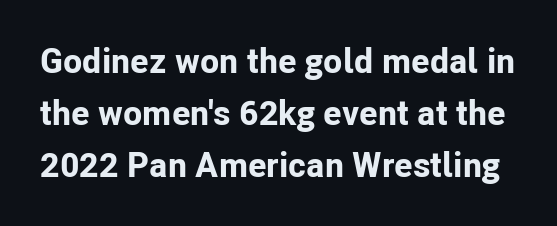
{"serif": "no", "italic": "no", "bold": "yes", "weight": "bold", "width": "normal", "stroke_contrast": "low", "x_height": "medium", "monospaced": "no", "underline": "no", "line_spacing": "normal", "line_spacing_ratio": 1.48, "letter_spacing": "normal", "letter_spacing_em": 0.0, "glyph_px": 35}
